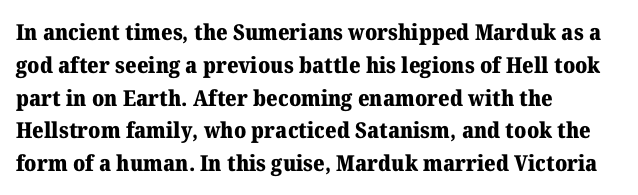
The image shows 22 px bold type, upright; set left-aligned, normal line spacing (1.49x), normal letter spacing, not underlined.
